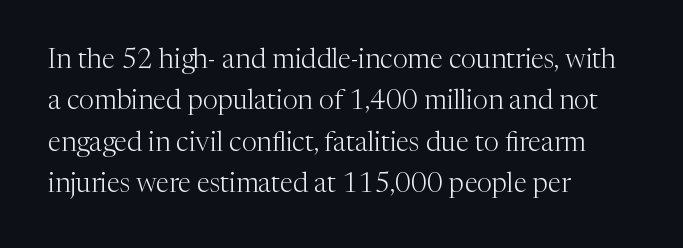
In terms of leading, this rendering sits right in the middle. The lettering stays uniformly vertical, giving the passage a roman look. Decoration check: the copy has no underline. The passage shown is not bold in any degree. How are the letters spaced? Ordinarily, with no added tracking.
